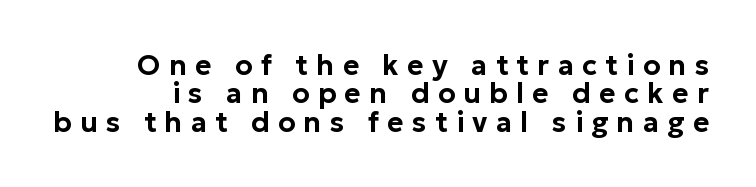
{"serif": "no", "italic": "no", "width": "normal", "stroke_contrast": "low", "x_height": "medium", "monospaced": "no", "underline": "no", "line_spacing": "tight", "line_spacing_ratio": 1.01, "letter_spacing": "wide", "letter_spacing_em": 0.3, "glyph_px": 28}
